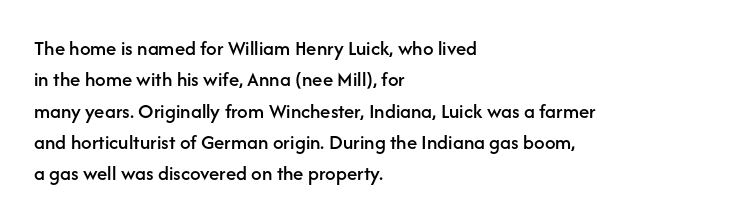
The image shows 21 px text type, upright; set left-aligned, normal line spacing (1.49x), normal letter spacing, not underlined.
